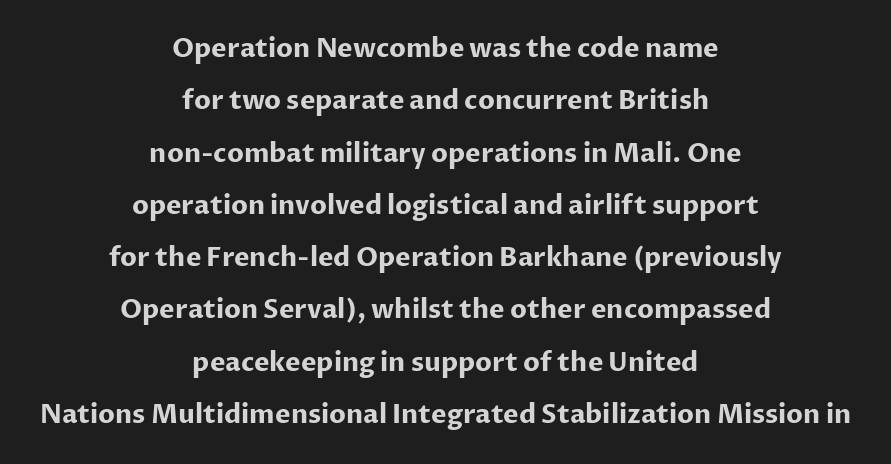
Q: Is the text bold? A: Yes.
Q: Is the text italic (slanted)? A: No, it is upright.
Q: Is the text underlined? A: No.
Q: How is the paragraph aligned? A: Centered.
Q: Is the spacing between letters normal or unusually wide? A: Normal.
Q: Is the spacing between lines tight, normal or loose? A: Loose.
